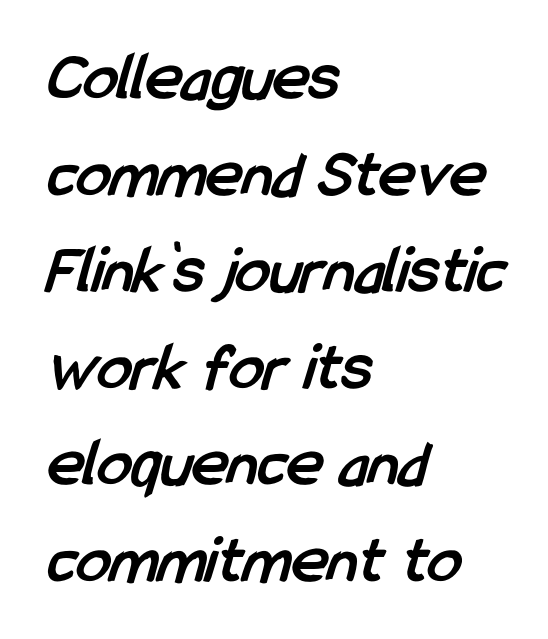
Q: Is the text bold? A: Yes.
Q: Is the typeface a serif or a sans-serif typeface? A: Sans-serif.
Q: Is the text underlined? A: No.
Q: How is the paragraph aligned? A: Left-aligned.
Q: Is the spacing between letters normal or unusually wide? A: Normal.
Q: Is the spacing between lines tight, normal or loose? A: Normal.
Q: Width (condensed, normal, or wide)? A: Condensed.
Q: Stroke contrast? A: Low.
Q: x-height? A: Medium.
Q: Monospaced? A: No.
